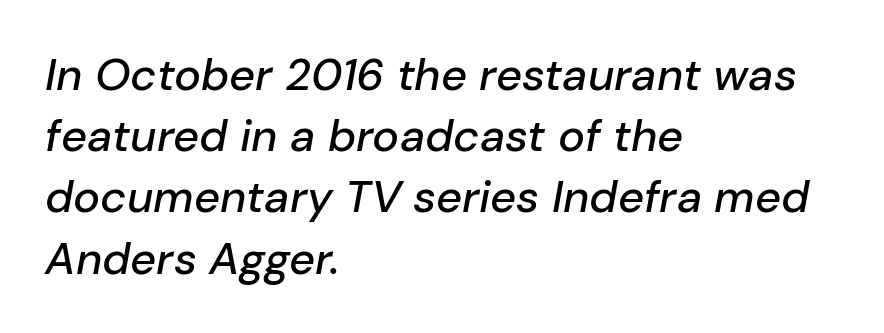
The passage shown has conventional tracking throughout. Would a proofreader flag this as italicized? Yes. The passage shown is typed in a proportional face where columns would drift. The glyphs are unaccompanied by any horizontal stroke below them.
